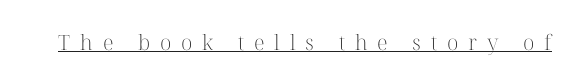
Compared with undecorated copy, this sample adds a rule below the words. Short note: letters widely spaced. The typeface has the unassuming heft of standard copy or less. The font's upright variant was chosen for this text.
